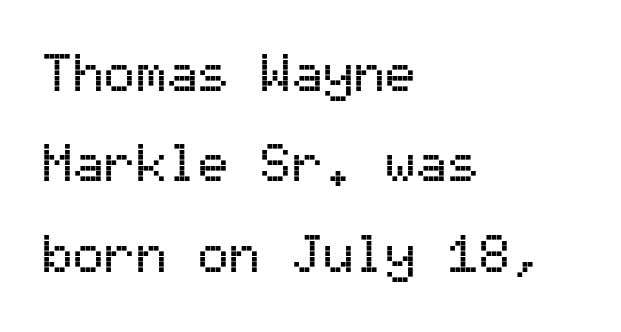
{"serif": "no", "italic": "no", "width": "normal", "stroke_contrast": "medium", "x_height": "medium", "monospaced": "yes", "underline": "no", "align": "left", "line_spacing_ratio": 1.74, "letter_spacing": "normal", "letter_spacing_em": 0.0, "glyph_px": 52}
